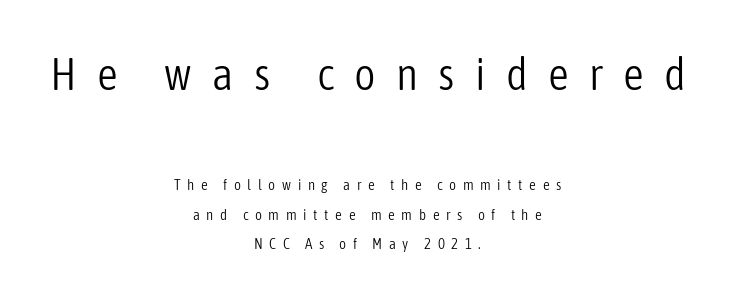
The image shows 46 px light, condensed sans-serif type, upright; set centered, loose line spacing (1.98x), unusually wide letter spacing (+0.44 em), not underlined; the first (top) block is 3.07x larger; low stroke contrast and a medium x-height.
